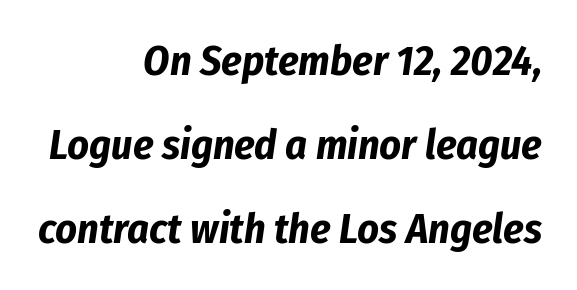
{"italic": "yes", "lean": "right", "slant_degrees": 8, "bold": "yes", "weight": "bold", "width": "condensed", "stroke_contrast": "low", "x_height": "medium", "monospaced": "no", "underline": "no", "align": "right", "line_spacing": "loose", "line_spacing_ratio": 2.0, "letter_spacing": "normal", "letter_spacing_em": 0.0, "glyph_px": 42}
